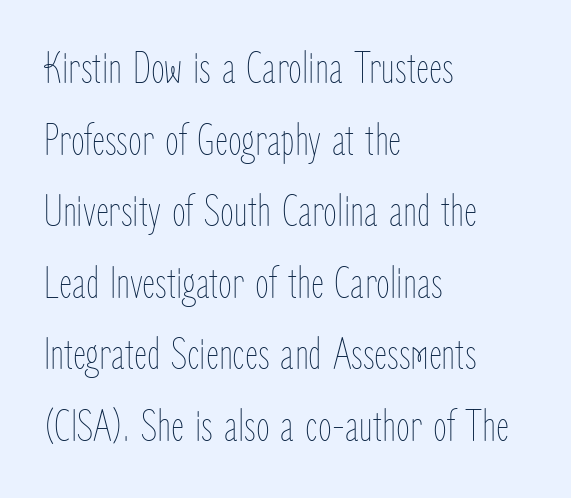
{"italic": "no", "bold": "no", "weight": "thin", "width": "condensed", "stroke_contrast": "low", "x_height": "medium", "monospaced": "no", "underline": "no", "align": "left", "line_spacing": "normal", "line_spacing_ratio": 1.59, "letter_spacing": "normal", "letter_spacing_em": 0.0, "glyph_px": 45}
